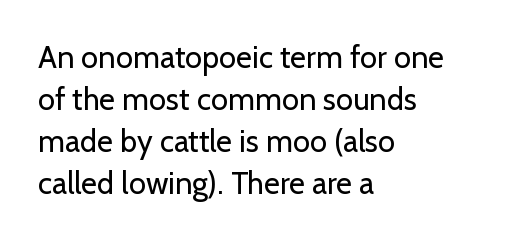
The rendering uses natural spacing where letterforms have individual widths. A sans-serif font was chosen for this passage. Descenders hang freely into open space. Each line starts at the same left margin while the right side varies. Stems and bowls with no extra thickness — not bold. Leading: standard.
